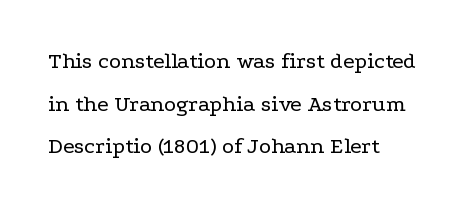
{"italic": "no", "bold": "no", "underline": "no", "align": "left", "line_spacing_ratio": 1.85, "letter_spacing": "normal", "letter_spacing_em": 0.0, "glyph_px": 23}
